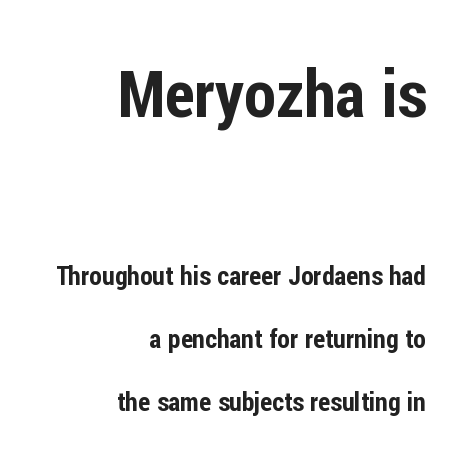
The image shows 65 px condensed sans-serif type, upright; set right-aligned, loose line spacing (2.43x), normal letter spacing, not underlined; the first (top) block is 2.5x larger; low stroke contrast and a medium x-height.
